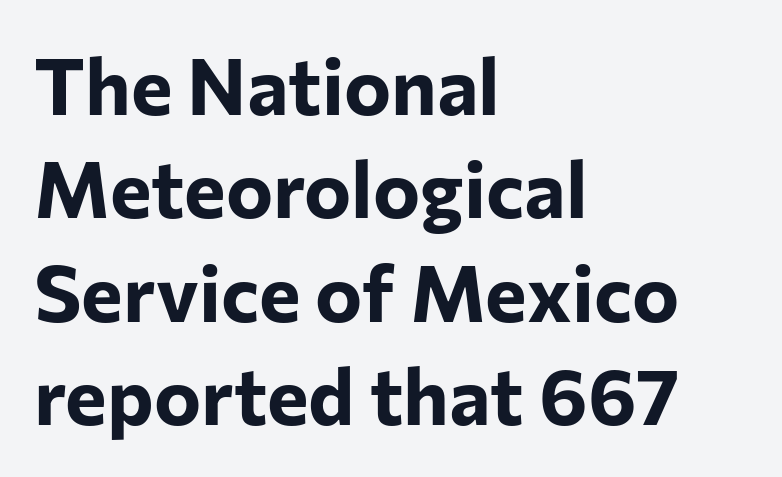
Posture: vertical. The rendering keeps characters at their native spacing. Descenders are the only things crossing below the line. Stroke terminals: plain, sans-serif. The typesetting leans heavy: a genuine bold. Students, observe: this is what conventionally led text looks like.
